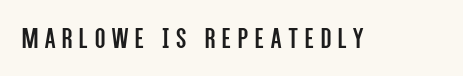
{"serif": "no", "italic": "no", "bold": "no", "weight": "regular", "width": "condensed", "stroke_contrast": "low", "x_height": "large", "monospaced": "no", "underline": "no", "letter_spacing": "wide", "letter_spacing_em": 0.23, "glyph_px": 30}
